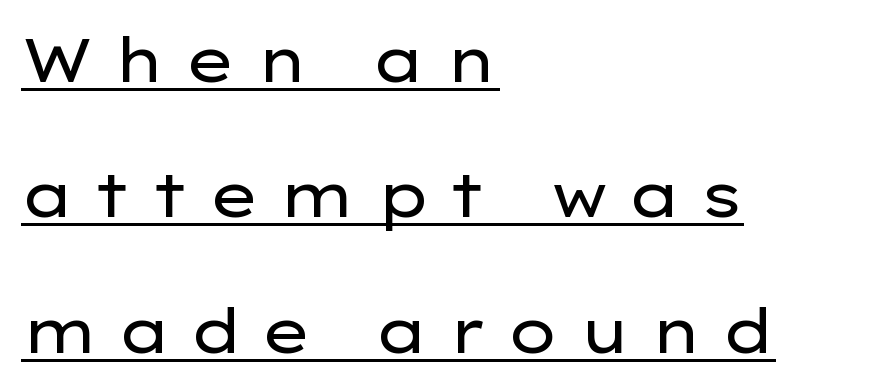
The image shows 61 px regular-weight, wide sans-serif type, upright; set left-aligned, loose line spacing (2.22x), unusually wide letter spacing (+0.3 em), underlined; low stroke contrast and a medium x-height.
